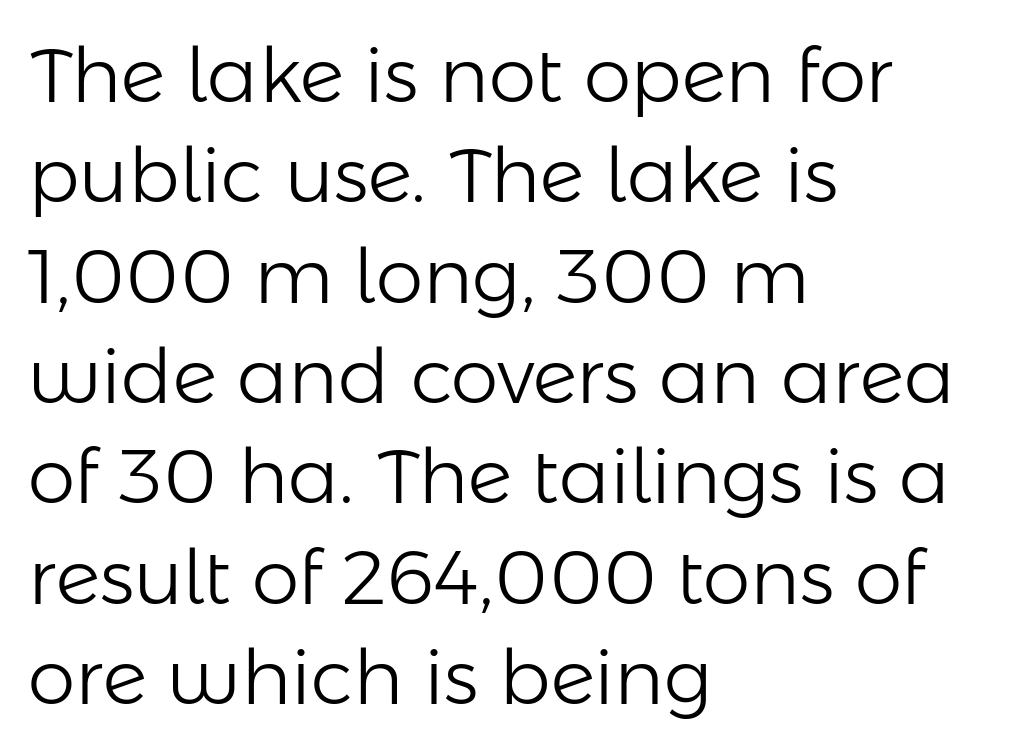
Q: Is the text bold? A: No.
Q: Is the text italic (slanted)? A: No, it is upright.
Q: Is the typeface a serif or a sans-serif typeface? A: Sans-serif.
Q: Is the text underlined? A: No.
Q: How is the paragraph aligned? A: Left-aligned.
Q: Is the spacing between letters normal or unusually wide? A: Normal.
Q: Is the spacing between lines tight, normal or loose? A: Normal.
Q: Width (condensed, normal, or wide)? A: Normal.
Q: Stroke contrast? A: Low.
Q: x-height? A: Medium.
Q: Monospaced? A: No.
